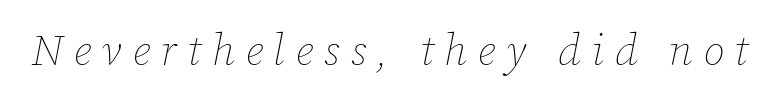
The image shows 43 px thin type, italic (leaning right); set unusually wide letter spacing (+0.25 em), not underlined; low stroke contrast and a medium x-height.
